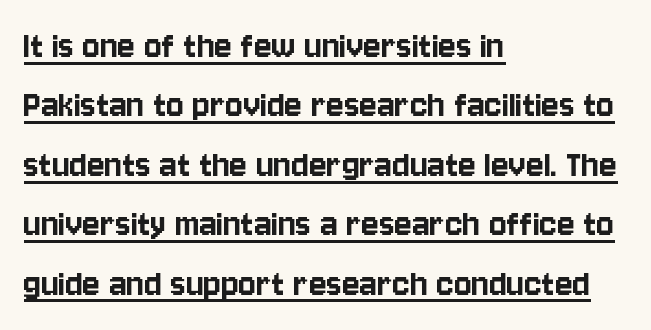
Q: Is the text italic (slanted)? A: No, it is upright.
Q: Is the typeface a serif or a sans-serif typeface? A: Sans-serif.
Q: Is the text underlined? A: Yes.
Q: How is the paragraph aligned? A: Left-aligned.
Q: Is the spacing between letters normal or unusually wide? A: Normal.
Q: Is the spacing between lines tight, normal or loose? A: Normal.
Q: Width (condensed, normal, or wide)? A: Condensed.
Q: Stroke contrast? A: Low.
Q: x-height? A: Large.
Q: Monospaced? A: No.
